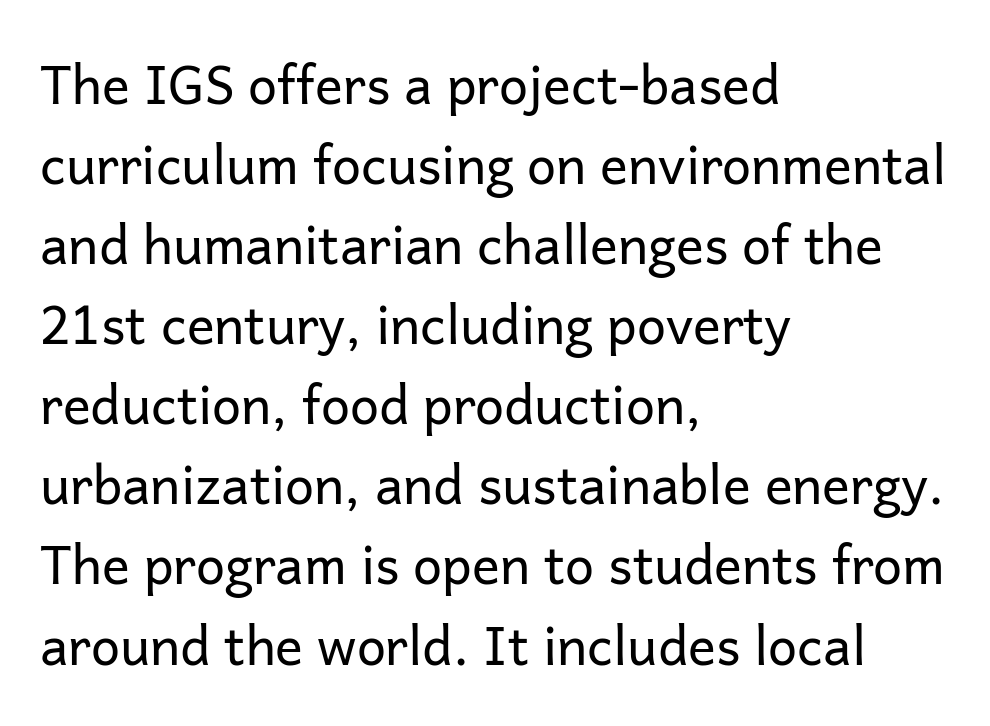
Tracking value appears to be zero — textbook default spacing. Rendered with straight, roman letterforms. Is the block centered? No — it sits flush against the left margin. Any mark beneath the type? The region is blank.
